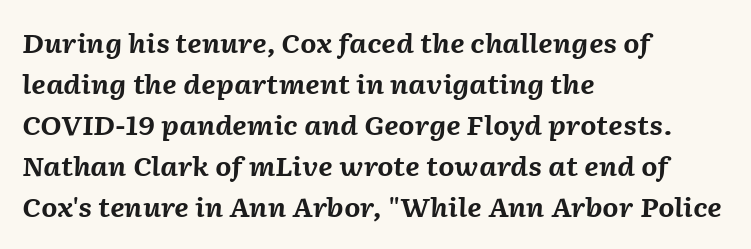
Q: Is the text bold? A: Yes.
Q: Is the text italic (slanted)? A: Yes, it leans right by about 2 degrees.
Q: Is the text underlined? A: No.
Q: How is the paragraph aligned? A: Left-aligned.
Q: Is the spacing between letters normal or unusually wide? A: Normal.
Q: Is the spacing between lines tight, normal or loose? A: Normal.
